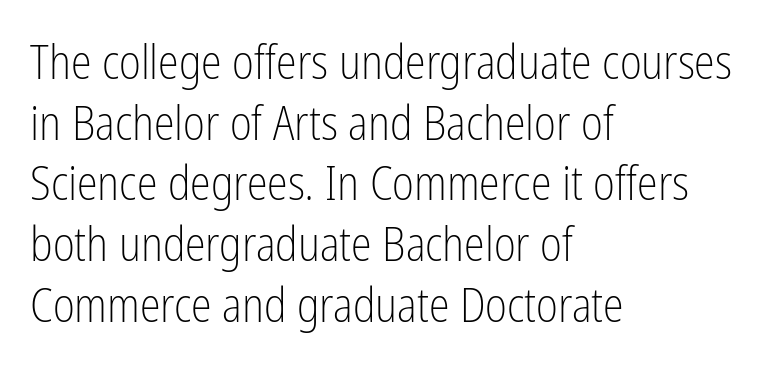
{"serif": "no", "italic": "no", "bold": "no", "weight": "light", "width": "condensed", "stroke_contrast": "low", "x_height": "medium", "monospaced": "no", "underline": "no", "align": "left", "line_spacing": "normal", "line_spacing_ratio": 1.29, "letter_spacing": "normal", "letter_spacing_em": 0.0, "glyph_px": 47}
